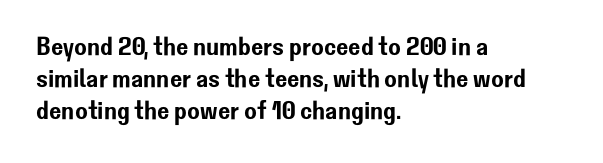
{"italic": "no", "underline": "no", "align": "left", "line_spacing_ratio": 1.24, "letter_spacing": "normal", "letter_spacing_em": 0.0, "glyph_px": 26}
